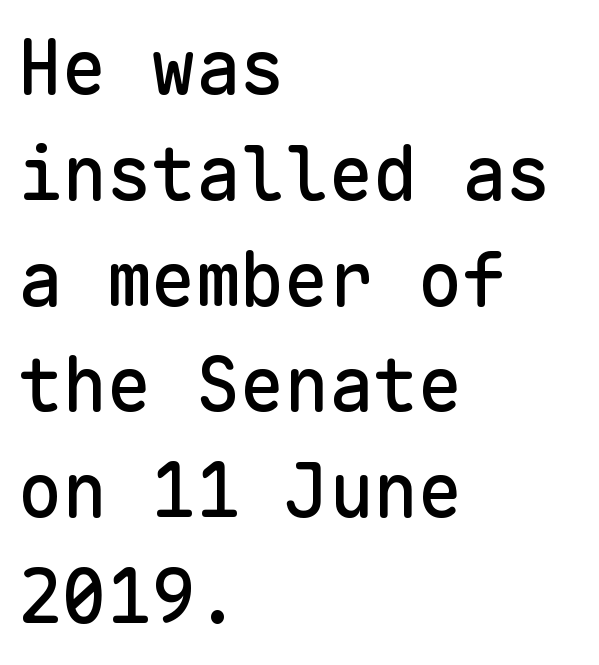
{"serif": "no", "italic": "no", "width": "normal", "stroke_contrast": "low", "x_height": "medium", "monospaced": "yes", "underline": "no", "align": "left", "line_spacing": "normal", "line_spacing_ratio": 1.43, "letter_spacing": "normal", "letter_spacing_em": 0.0, "glyph_px": 74}
